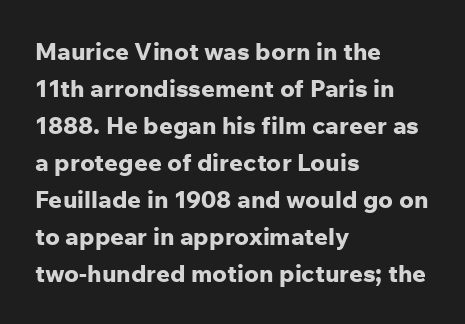
These lines sit exactly where default settings would place them. Descenders are the only things crossing below the line. As a designer I'd log this as weight 700, bold. Where is the straight margin? On the left. The axis of the letterforms is exactly vertical. No extra tracking has been applied to these lines.
